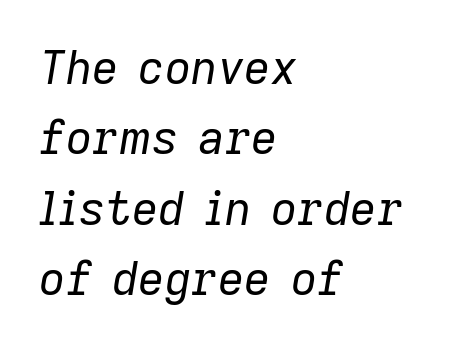
This is not heavy type; no bold has been used. A typesetter would mark this as italic. Looks like regular typesetting: each glyph gets only the width it needs. Leading: standard.
